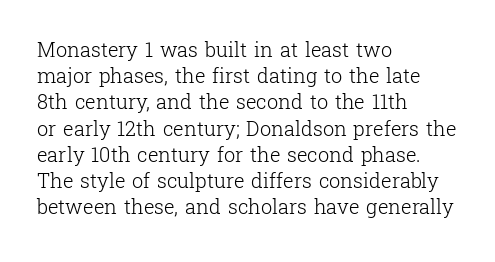
The image shows 20 px text type, upright; set left-aligned, normal line spacing (1.31x), normal letter spacing, not underlined.
